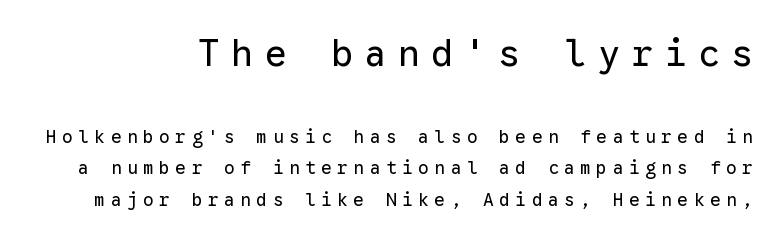
The image shows 37 px regular-weight sans-serif type, upright, monospaced; set line spacing 1.76x, unusually wide letter spacing (+0.3 em), not underlined; the first (top) block is 2.06x larger; low stroke contrast and a medium x-height.
